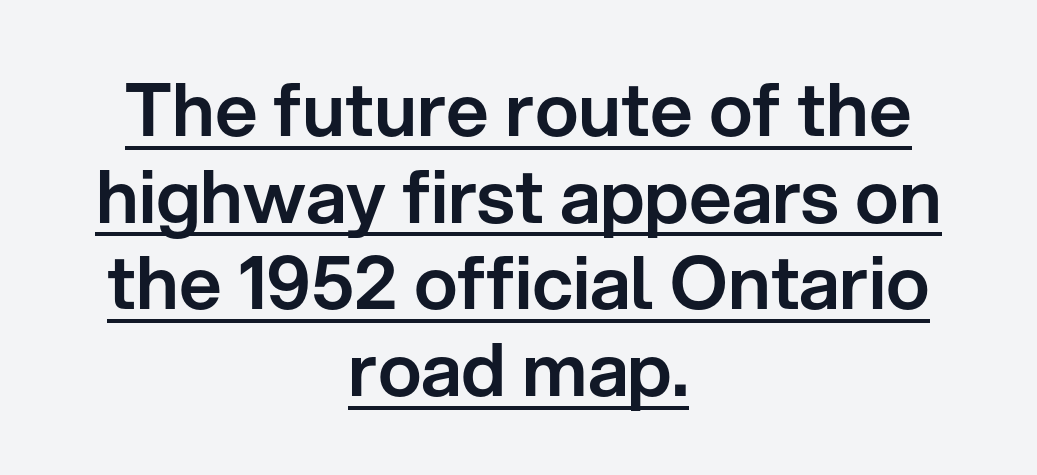
The image shows 74 px sans-serif type, upright; set centered, line spacing 1.17x, normal letter spacing, underlined; low stroke contrast and a medium x-height.
